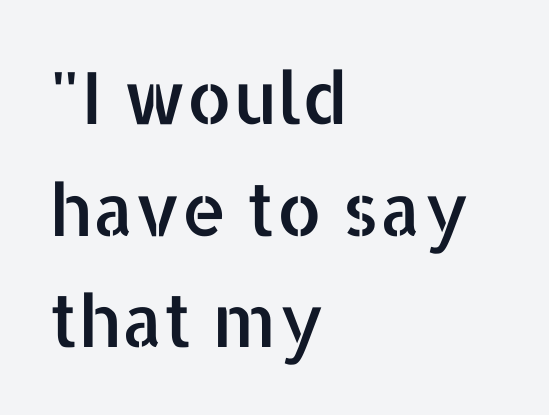
The image shows 72 px sans-serif type, upright; set left-aligned, normal line spacing (1.55x), normal letter spacing, not underlined; low stroke contrast and a medium x-height.
